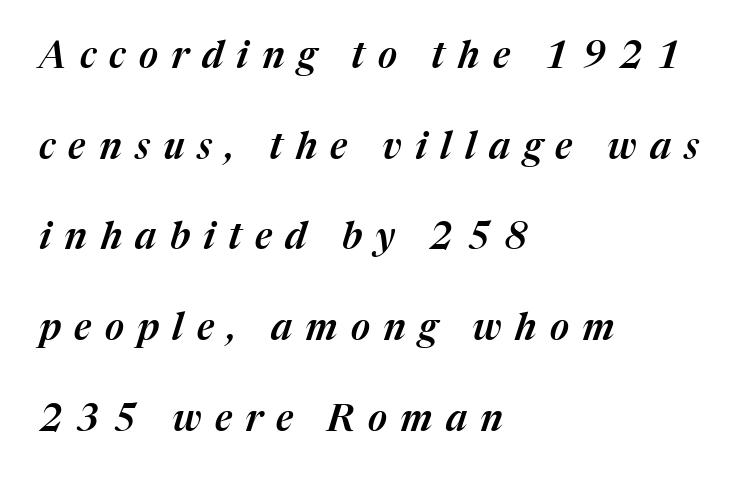
{"italic": "yes", "lean": "right", "slant_degrees": 17, "width": "normal", "stroke_contrast": "medium", "x_height": "medium", "monospaced": "no", "underline": "no", "align": "left", "line_spacing": "loose", "line_spacing_ratio": 2.45, "letter_spacing": "wide", "letter_spacing_em": 0.36, "glyph_px": 37}
